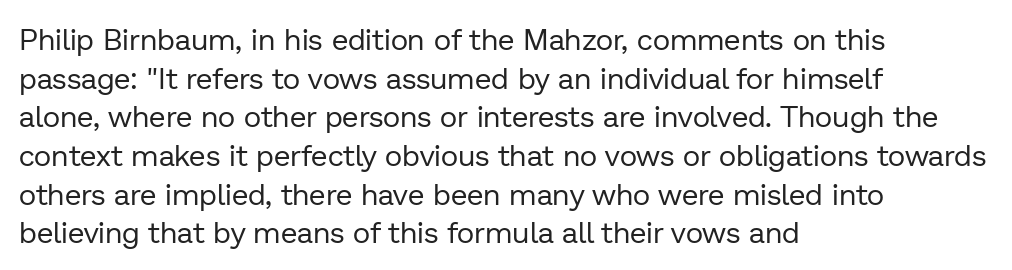
Q: Is the text bold? A: No.
Q: Is the text italic (slanted)? A: No, it is upright.
Q: Is the typeface a serif or a sans-serif typeface? A: Sans-serif.
Q: Is the text underlined? A: No.
Q: How is the paragraph aligned? A: Left-aligned.
Q: Is the spacing between letters normal or unusually wide? A: Normal.
Q: Is the spacing between lines tight, normal or loose? A: Normal.
Q: Width (condensed, normal, or wide)? A: Normal.
Q: Stroke contrast? A: Low.
Q: x-height? A: Medium.
Q: Monospaced? A: No.
